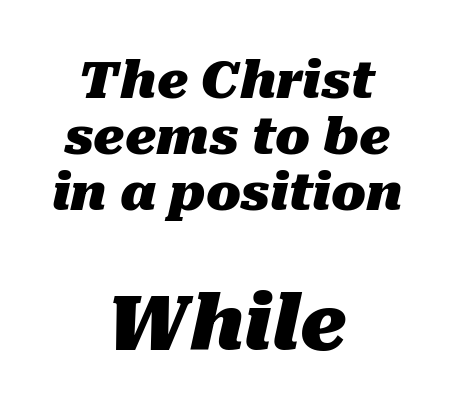
Q: Is the text bold? A: Yes.
Q: Is the text italic (slanted)? A: Yes, it leans right by about 10 degrees.
Q: Is the text underlined? A: No.
Q: How is the paragraph aligned? A: Centered.
Q: Is the spacing between letters normal or unusually wide? A: Normal.
Q: Is the spacing between lines tight, normal or loose? A: Tight.
Q: Which block of text is set in a larger size, the first (top) or the second (bottom)? A: The second (bottom) one.
Q: Width (condensed, normal, or wide)? A: Normal.
Q: Stroke contrast? A: Medium.
Q: x-height? A: Medium.
Q: Monospaced? A: No.
